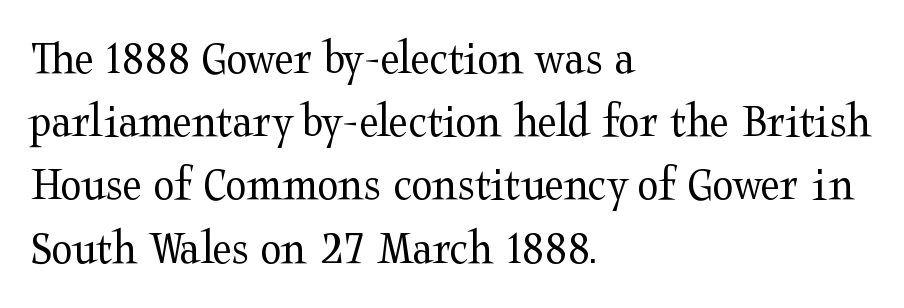
Q: Is the text bold? A: No.
Q: Is the text italic (slanted)? A: No, it is upright.
Q: Is the typeface a serif or a sans-serif typeface? A: Serif.
Q: Is the text underlined? A: No.
Q: How is the paragraph aligned? A: Left-aligned.
Q: Is the spacing between letters normal or unusually wide? A: Normal.
Q: Is the spacing between lines tight, normal or loose? A: Normal.
Q: Width (condensed, normal, or wide)? A: Wide.
Q: Stroke contrast? A: Medium.
Q: x-height? A: Medium.
Q: Monospaced? A: No.
